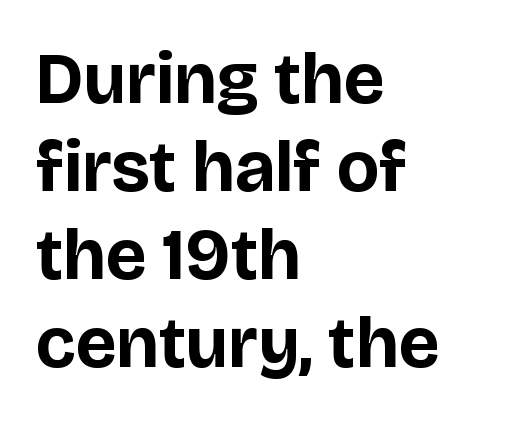
The image shows 72 px bold sans-serif type, upright; set left-aligned, line spacing 1.22x, normal letter spacing, not underlined; low stroke contrast and a large x-height.
